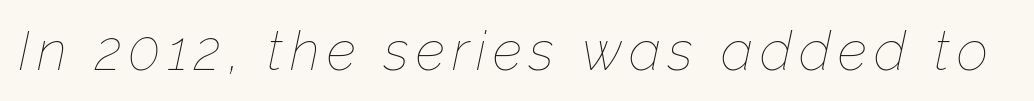
The image shows 55 px thin type, italic (leaning right); set not underlined; low stroke contrast and a medium x-height.
